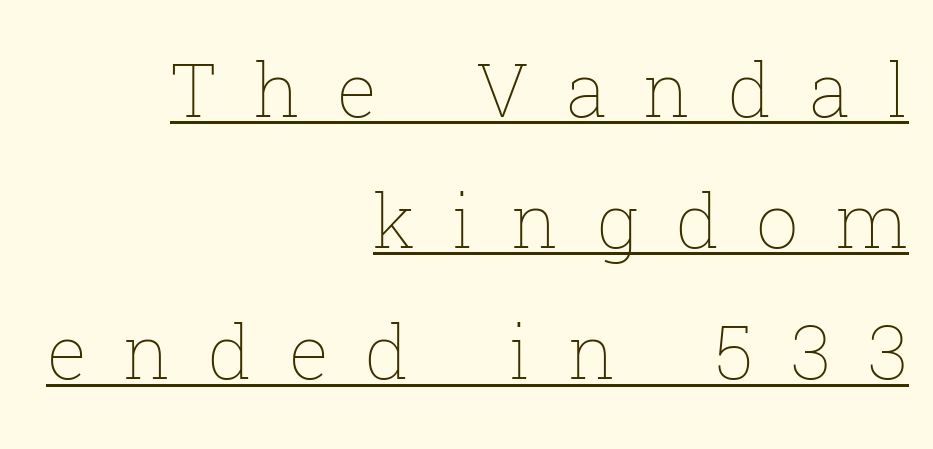
If you drew a line through each stem, it would be perfectly vertical. These lines are rendered in a variable-pitch font. Casual observation: everything's shoved over to the right. This is underlined copy, the kind a proofreader might mark for attention. Someone cranked the tracking dial way up on this one. The letterforms sit at book weight or below.
